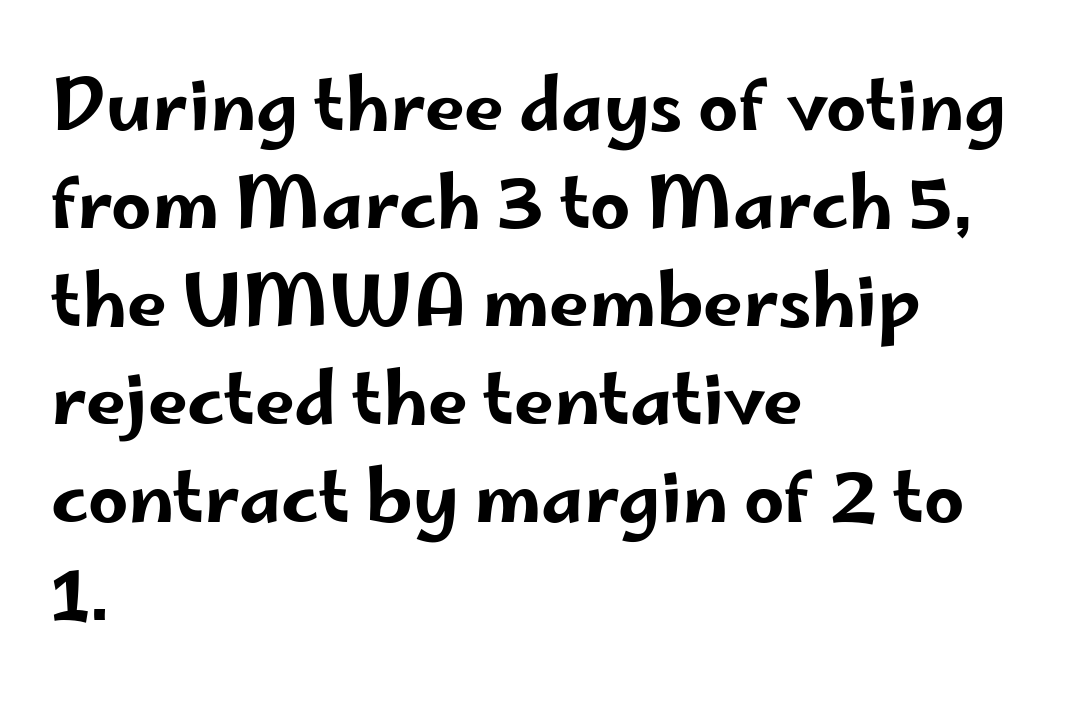
Plain, unruled lines of type. Spacing verdict: proportional, widths tailored to each character. Nope, not italic — everything's standing straight. Caption: multi-line text, flush left, ragged right.
